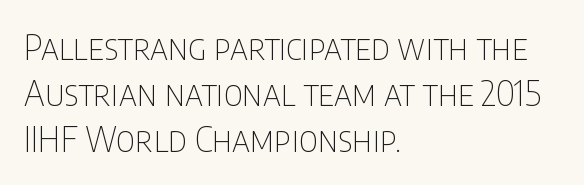
The image shows 34 px thin, condensed sans-serif type, upright; set left-aligned, normal line spacing (1.36x), normal letter spacing, not underlined; low stroke contrast and a large x-height.
